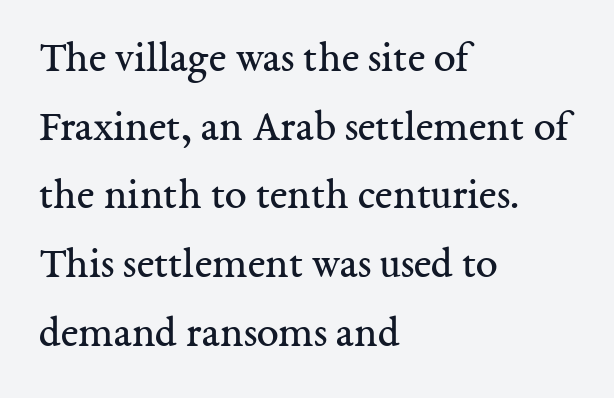
Q: Is the text bold? A: No.
Q: Is the text italic (slanted)? A: No, it is upright.
Q: Is the typeface a serif or a sans-serif typeface? A: Serif.
Q: Is the text underlined? A: No.
Q: How is the paragraph aligned? A: Left-aligned.
Q: Is the spacing between letters normal or unusually wide? A: Normal.
Q: Is the spacing between lines tight, normal or loose? A: Normal.
Q: Width (condensed, normal, or wide)? A: Normal.
Q: Stroke contrast? A: Medium.
Q: x-height? A: Medium.
Q: Monospaced? A: No.
